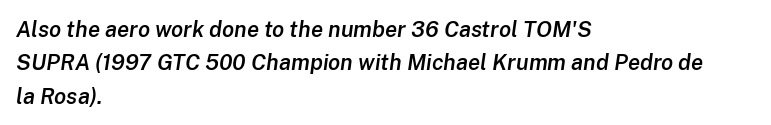
{"italic": "yes", "lean": "right", "slant_degrees": 8, "bold": "semi", "underline": "no", "align": "left", "line_spacing": "normal", "line_spacing_ratio": 1.52, "letter_spacing": "normal", "letter_spacing_em": 0.0, "glyph_px": 22}
